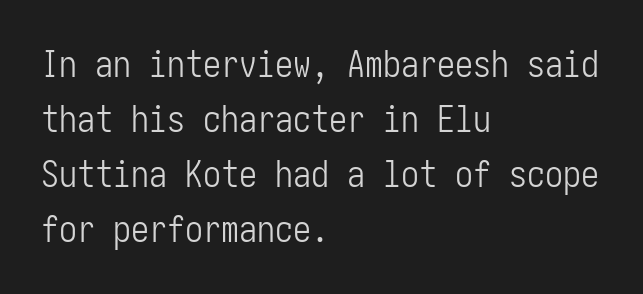
The image shows 36 px light, condensed sans-serif type, upright; set left-aligned, normal line spacing (1.53x), normal letter spacing, not underlined; low stroke contrast and a medium x-height.
